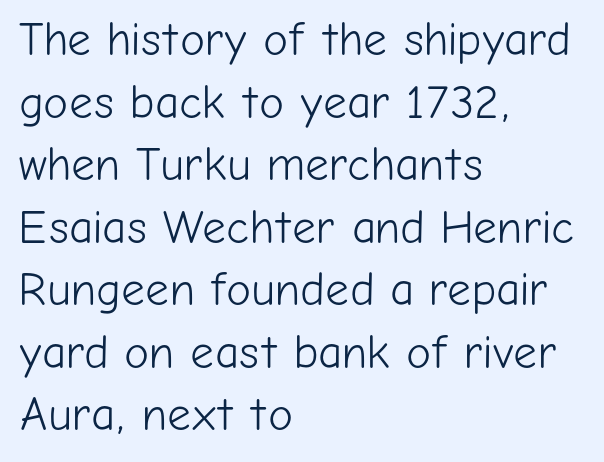
Q: Is the text bold? A: No.
Q: Is the text italic (slanted)? A: No, it is upright.
Q: Is the typeface a serif or a sans-serif typeface? A: Sans-serif.
Q: Is the text underlined? A: No.
Q: How is the paragraph aligned? A: Left-aligned.
Q: Is the spacing between letters normal or unusually wide? A: Normal.
Q: Is the spacing between lines tight, normal or loose? A: Normal.
Q: Width (condensed, normal, or wide)? A: Normal.
Q: Stroke contrast? A: Low.
Q: x-height? A: Medium.
Q: Monospaced? A: No.
